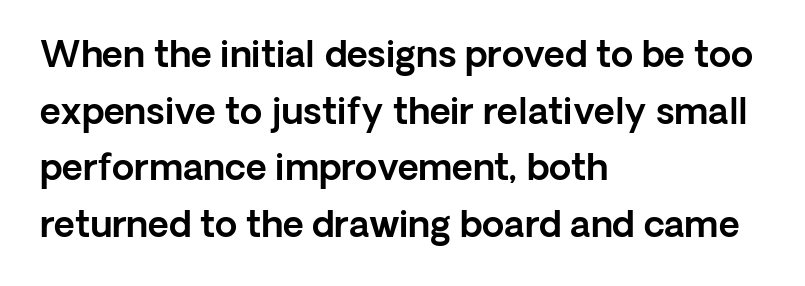
Q: Is the text italic (slanted)? A: No, it is upright.
Q: Is the typeface a serif or a sans-serif typeface? A: Sans-serif.
Q: Is the text underlined? A: No.
Q: How is the paragraph aligned? A: Left-aligned.
Q: Is the spacing between letters normal or unusually wide? A: Normal.
Q: Is the spacing between lines tight, normal or loose? A: Normal.
Q: Width (condensed, normal, or wide)? A: Normal.
Q: x-height? A: Medium.
Q: Monospaced? A: No.
